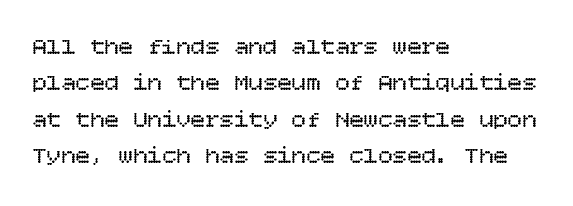
{"italic": "no", "bold": "no", "underline": "no", "align": "left", "line_spacing": "normal", "line_spacing_ratio": 1.52, "letter_spacing": "normal", "letter_spacing_em": 0.0, "glyph_px": 24}
